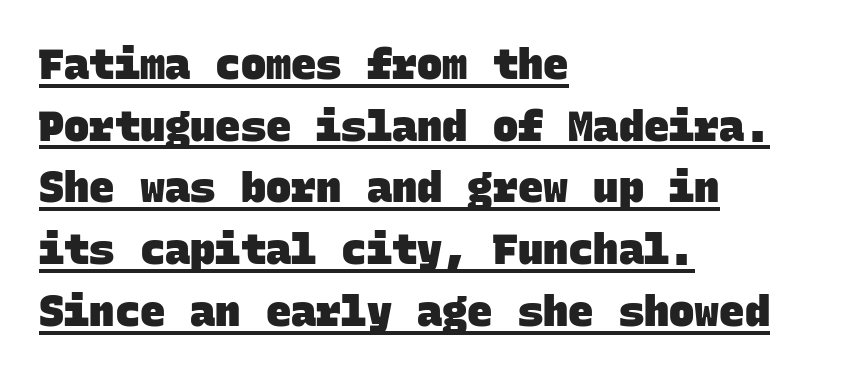
The image shows 42 px heavy sans-serif type, monospaced; set left-aligned, normal line spacing (1.47x), normal letter spacing, underlined; low stroke contrast and a large x-height.
